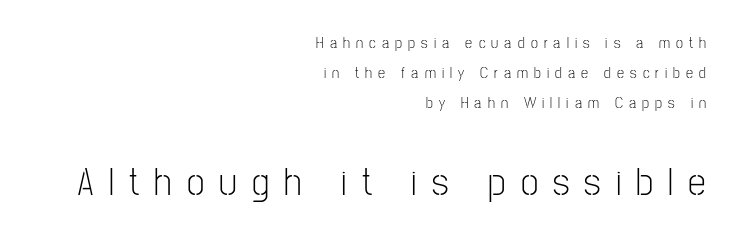
The image shows 40 px light, condensed sans-serif type, upright; set right-aligned, line spacing 1.88x, unusually wide letter spacing (+0.38 em), not underlined; the second (bottom) block is 2.5x larger; low stroke contrast and a medium x-height.
